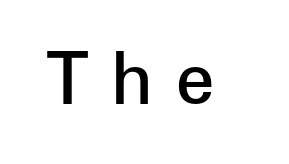
Q: Is the text bold? A: Semi-bold.
Q: Is the text italic (slanted)? A: No, it is upright.
Q: Is the typeface a serif or a sans-serif typeface? A: Sans-serif.
Q: Is the text underlined? A: No.
Q: Is the spacing between letters normal or unusually wide? A: Unusually wide.
Q: Width (condensed, normal, or wide)? A: Normal.
Q: Stroke contrast? A: Low.
Q: x-height? A: Medium.
Q: Monospaced? A: No.
